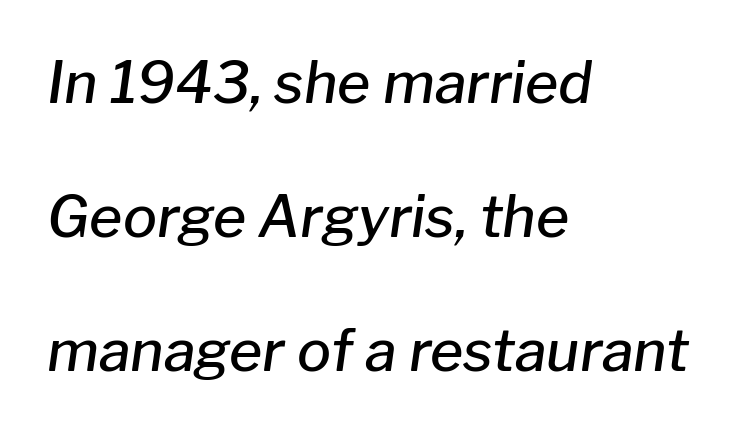
The image shows 57 px semibold type, italic (leaning right); set left-aligned, loose line spacing (2.35x), normal letter spacing, not underlined; low stroke contrast and a medium x-height.
